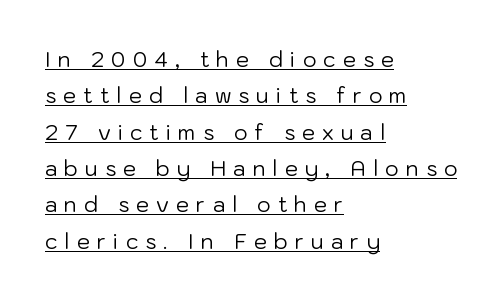
The image shows 21 px text type, upright; set left-aligned, line spacing 1.73x, unusually wide letter spacing (+0.34 em), underlined.
